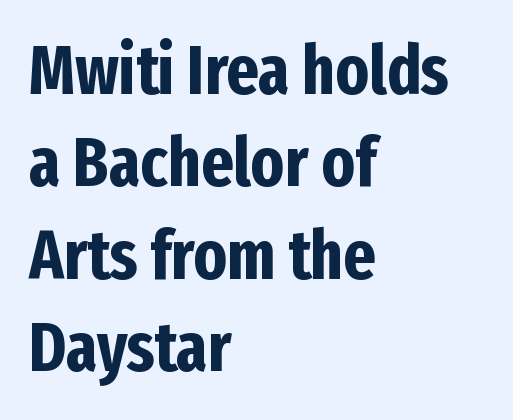
The image shows 69 px bold, condensed sans-serif type, upright; set left-aligned, normal line spacing (1.34x), normal letter spacing, not underlined; low stroke contrast and a medium x-height.
